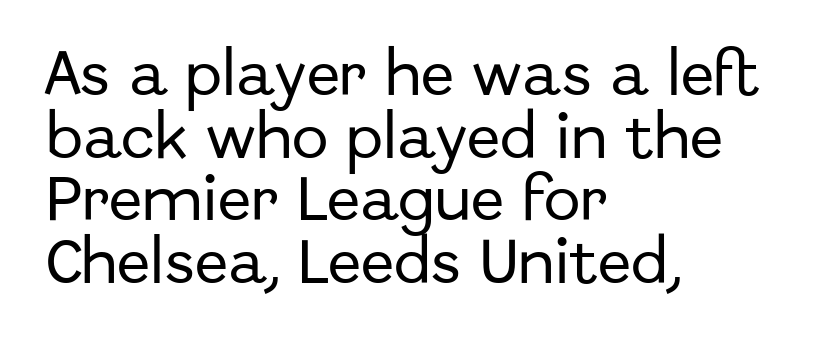
{"serif": "no", "italic": "no", "width": "normal", "stroke_contrast": "low", "x_height": "medium", "monospaced": "no", "underline": "no", "align": "left", "line_spacing": "normal", "line_spacing_ratio": 1.28, "letter_spacing": "normal", "letter_spacing_em": 0.0, "glyph_px": 49}
